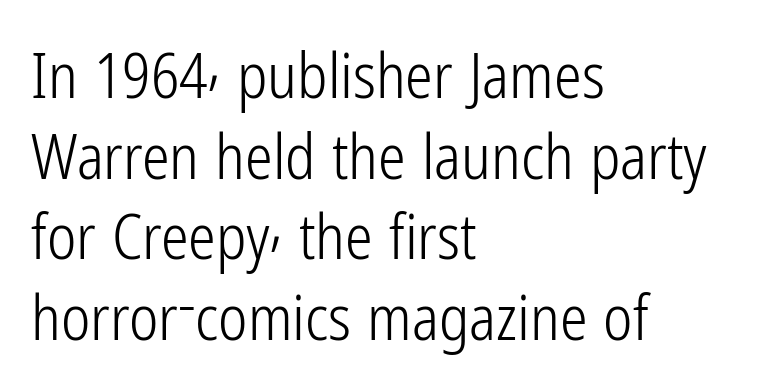
Q: Is the text bold? A: No.
Q: Is the text italic (slanted)? A: No, it is upright.
Q: Is the typeface a serif or a sans-serif typeface? A: Sans-serif.
Q: Is the text underlined? A: No.
Q: How is the paragraph aligned? A: Left-aligned.
Q: Is the spacing between letters normal or unusually wide? A: Normal.
Q: Is the spacing between lines tight, normal or loose? A: Normal.
Q: Width (condensed, normal, or wide)? A: Condensed.
Q: Stroke contrast? A: Low.
Q: x-height? A: Medium.
Q: Monospaced? A: No.
